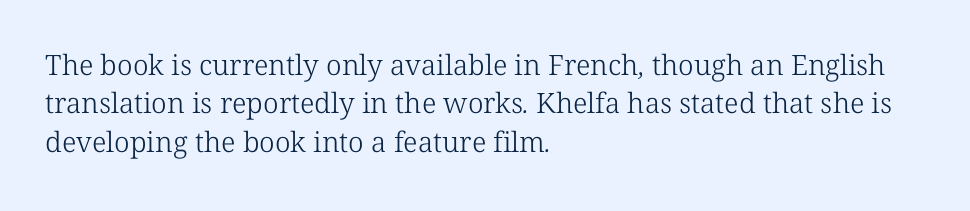
{"serif": "yes", "bold": "no", "weight": "light", "width": "normal", "stroke_contrast": "low", "x_height": "medium", "monospaced": "no", "underline": "no", "align": "left", "line_spacing": "normal", "line_spacing_ratio": 1.37, "letter_spacing": "normal", "letter_spacing_em": 0.0, "glyph_px": 28}
